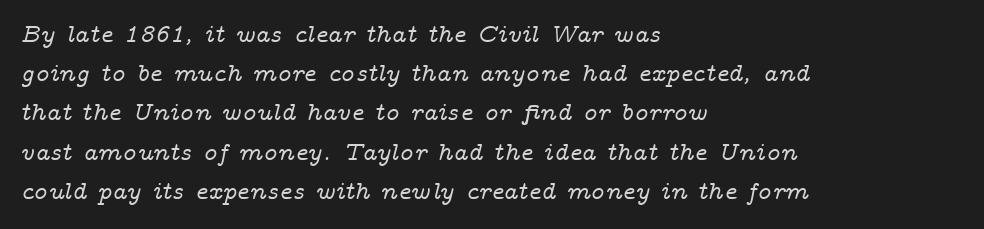
{"italic": "yes", "lean": "right", "slant_degrees": 14, "underline": "no", "align": "left", "line_spacing": "normal", "line_spacing_ratio": 1.57, "letter_spacing": "normal", "letter_spacing_em": 0.0, "glyph_px": 25}
